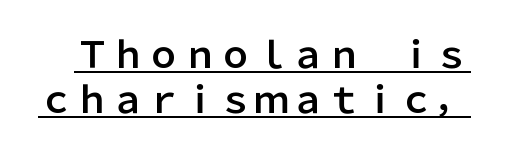
{"serif": "no", "italic": "no", "width": "normal", "stroke_contrast": "low", "x_height": "medium", "monospaced": "no", "underline": "yes", "line_spacing": "normal", "line_spacing_ratio": 1.25, "letter_spacing": "normal", "letter_spacing_em": 0.0, "glyph_px": 36}
